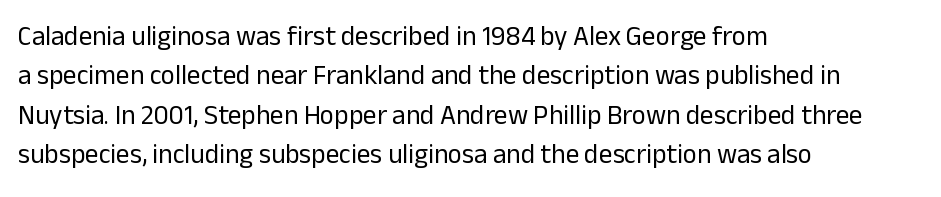
Quick note: not italic, upright. Is the stroke heavy? The answer is a plain regular-or-lighter. The setting favours the left margin, as ordinary paragraphs usually do. Has an underline been added? It has not. Tracking here is standard; glyphs follow each other at the usual distance. Line spacing here is normal.
